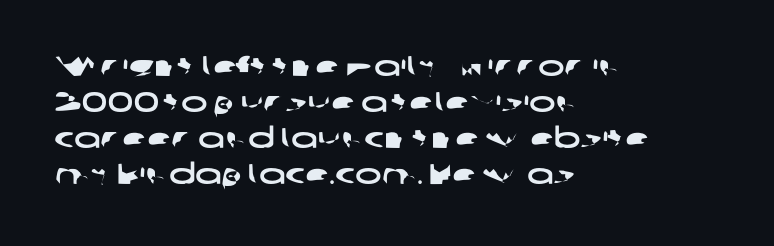
You could not count columns in this text — the font is proportionally spaced. The glyphs are unaccompanied by any horizontal stroke below them. What kind of face is this? One without serifs — a sans. Leading matches the norm, producing a regular column.
